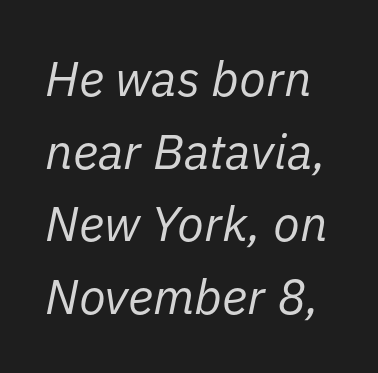
{"italic": "yes", "lean": "right", "slant_degrees": 11, "bold": "no", "weight": "regular", "width": "normal", "stroke_contrast": "low", "x_height": "medium", "monospaced": "no", "underline": "no", "line_spacing": "normal", "line_spacing_ratio": 1.48, "letter_spacing": "normal", "letter_spacing_em": 0.0, "glyph_px": 49}
